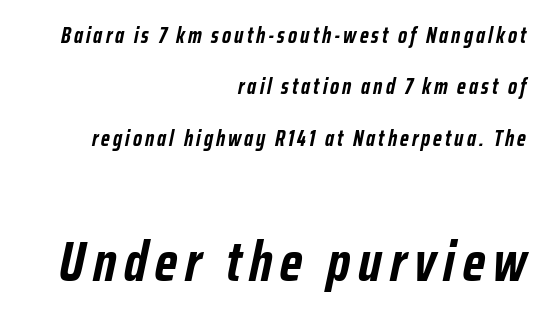
Loosely led — the rows are spread out. Typesetter's note — lower block bumped up in size, upper block left smaller. Italic: yes, the glyphs are oblique. Lines of text with bare space underneath. The rendering uses a bold face; every stroke is thick and dark. This sample is right-justified, so line beginnings fall wherever the words allow.
